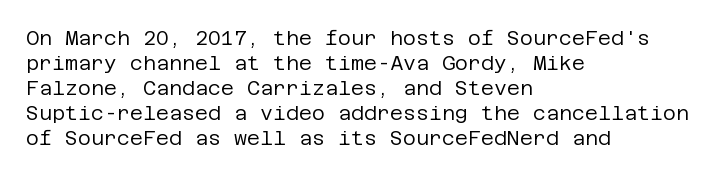
The image shows 20 px text type, upright; set left-aligned, normal line spacing (1.25x), normal letter spacing, not underlined.
